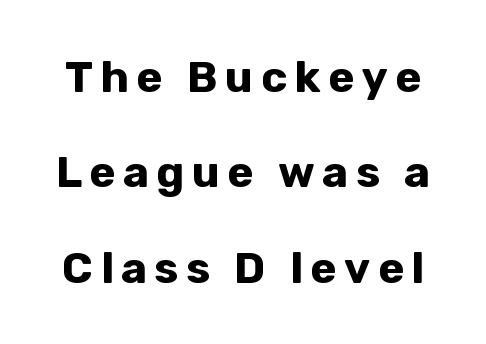
Q: Is the text bold? A: Yes.
Q: Is the text italic (slanted)? A: No, it is upright.
Q: Is the typeface a serif or a sans-serif typeface? A: Sans-serif.
Q: Is the text underlined? A: No.
Q: Is the spacing between lines tight, normal or loose? A: Loose.
Q: Width (condensed, normal, or wide)? A: Normal.
Q: Stroke contrast? A: Low.
Q: x-height? A: Medium.
Q: Monospaced? A: No.
